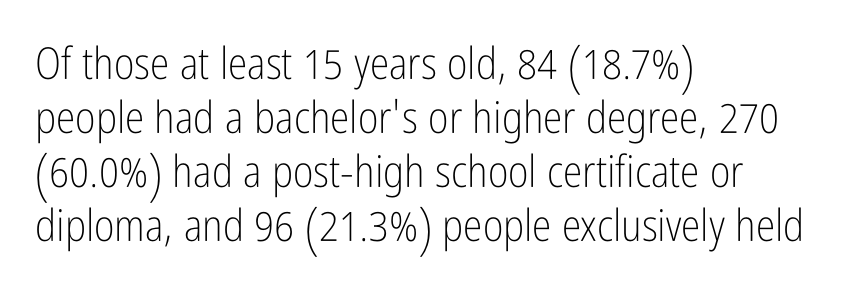
Q: Is the text bold? A: No.
Q: Is the text italic (slanted)? A: No, it is upright.
Q: Is the typeface a serif or a sans-serif typeface? A: Sans-serif.
Q: Is the text underlined? A: No.
Q: How is the paragraph aligned? A: Left-aligned.
Q: Is the spacing between letters normal or unusually wide? A: Normal.
Q: Width (condensed, normal, or wide)? A: Condensed.
Q: Stroke contrast? A: Low.
Q: x-height? A: Medium.
Q: Monospaced? A: No.
